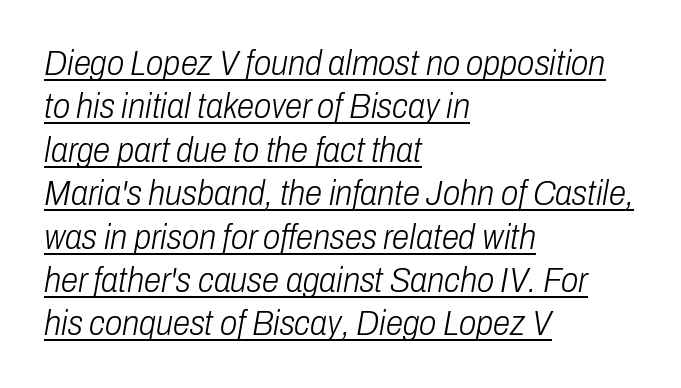
Q: Is the text bold? A: No.
Q: Is the text italic (slanted)? A: Yes, it leans right by about 10 degrees.
Q: Is the text underlined? A: Yes.
Q: How is the paragraph aligned? A: Left-aligned.
Q: Is the spacing between letters normal or unusually wide? A: Normal.
Q: Width (condensed, normal, or wide)? A: Condensed.
Q: Stroke contrast? A: Low.
Q: x-height? A: Medium.
Q: Monospaced? A: No.
